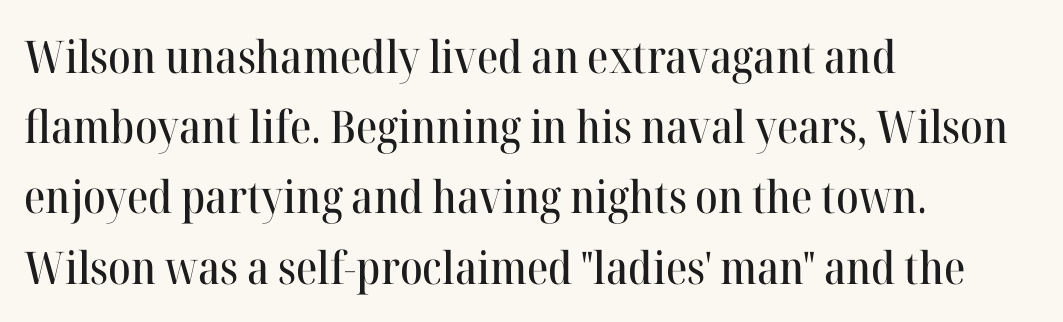
{"serif": "yes", "italic": "no", "width": "normal", "stroke_contrast": "high", "x_height": "medium", "monospaced": "no", "underline": "no", "align": "left", "line_spacing": "normal", "line_spacing_ratio": 1.56, "letter_spacing": "normal", "letter_spacing_em": 0.0, "glyph_px": 45}
